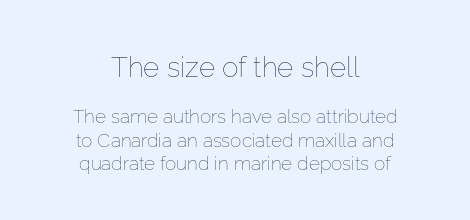
Q: Is the text bold? A: No.
Q: Is the text italic (slanted)? A: No, it is upright.
Q: Is the text underlined? A: No.
Q: How is the paragraph aligned? A: Centered.
Q: Is the spacing between letters normal or unusually wide? A: Normal.
Q: Which block of text is set in a larger size, the first (top) or the second (bottom)? A: The first (top) one.
Q: Width (condensed, normal, or wide)? A: Normal.
Q: Stroke contrast? A: Low.
Q: x-height? A: Medium.
Q: Monospaced? A: No.
